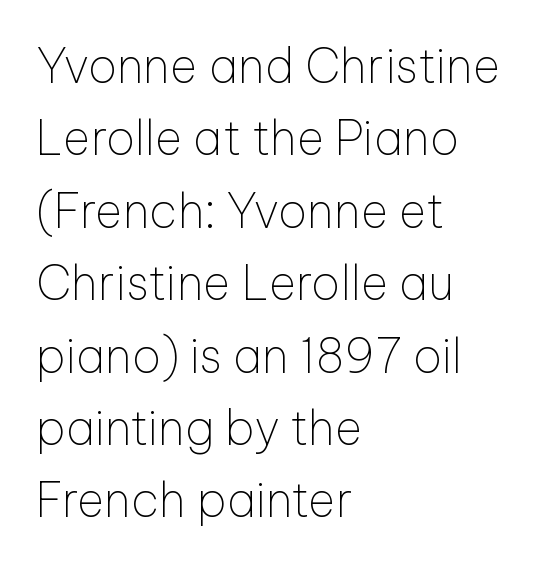
{"serif": "no", "italic": "no", "bold": "no", "weight": "thin", "width": "normal", "stroke_contrast": "low", "x_height": "medium", "monospaced": "no", "underline": "no", "align": "left", "line_spacing": "normal", "line_spacing_ratio": 1.54, "letter_spacing": "normal", "letter_spacing_em": 0.0, "glyph_px": 47}
